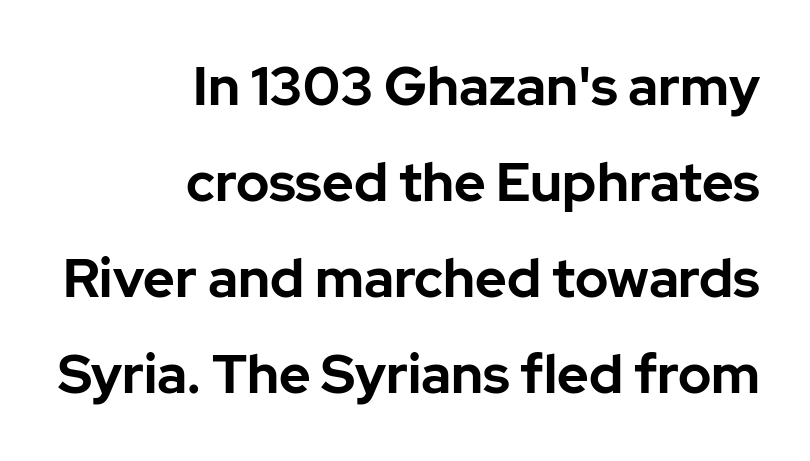
{"serif": "no", "italic": "no", "bold": "yes", "weight": "bold", "width": "normal", "stroke_contrast": "low", "x_height": "medium", "monospaced": "no", "underline": "no", "align": "right", "line_spacing_ratio": 1.78, "letter_spacing": "normal", "letter_spacing_em": 0.0, "glyph_px": 54}
